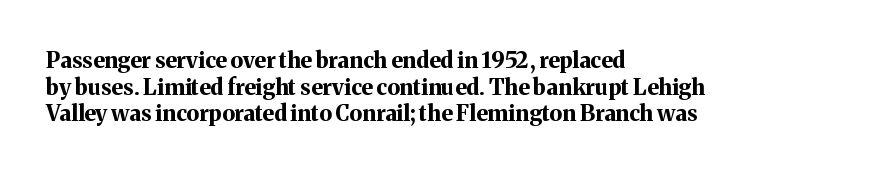
Which margin do the lines hug? The left one — the right edge is uneven. Weight check: bold — yes, fully. Tracking here is standard; glyphs follow each other at the usual distance. Unlike italic type, these characters show no tilt at all. Just letters on the line, the space beneath them empty.
